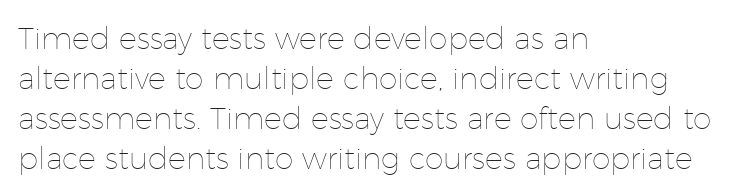
The image shows 30 px thin type, upright; set left-aligned, normal line spacing (1.33x), normal letter spacing, not underlined; low stroke contrast and a medium x-height.
